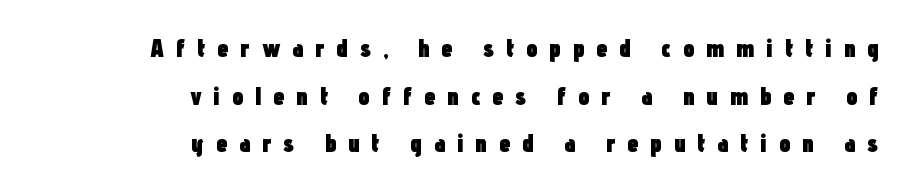
{"italic": "no", "bold": "yes", "underline": "no", "align": "right", "line_spacing_ratio": 1.83, "letter_spacing": "wide", "letter_spacing_em": 0.44, "glyph_px": 26}
